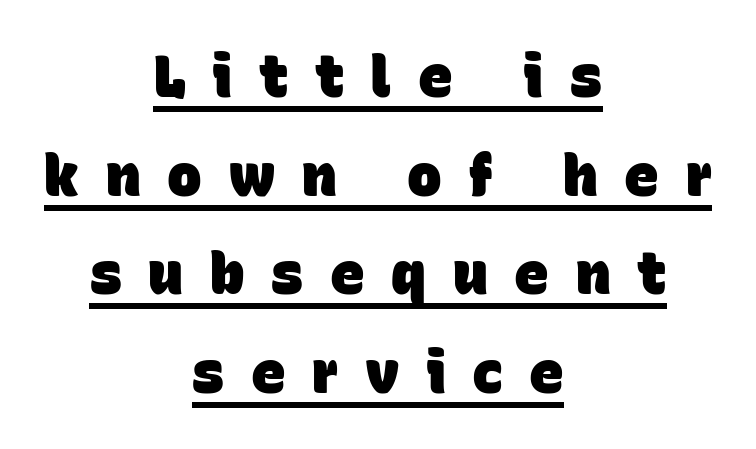
These lines have a slow, spaced-out rhythm from letter to letter. Are there feet on the stems? There aren't — it's a sans. The passage shown is underscored from start to finish. A centered setting, common on invitations and titles, is used for this passage.
